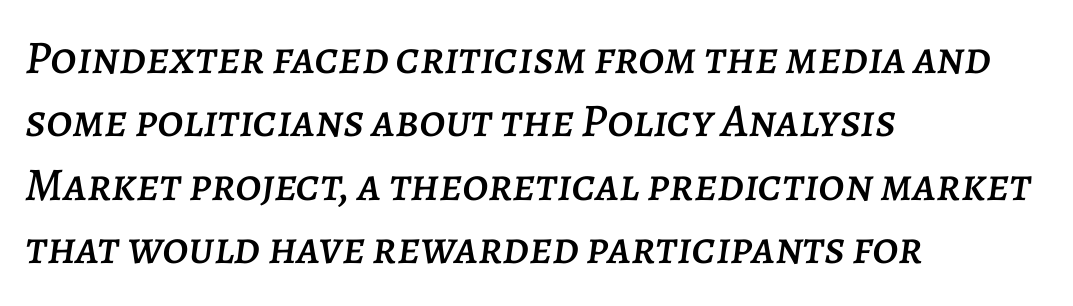
Characters follow at the spacing the type designer built in. Descenders are the only things crossing below the line. Leftover space on each line is placed entirely after the last word. When letters slant like this, we call the style italic. Is there much room between lines? A standard amount, neither cramped nor airy. Character widths vary here, with narrow letters taking less room than wide ones.
